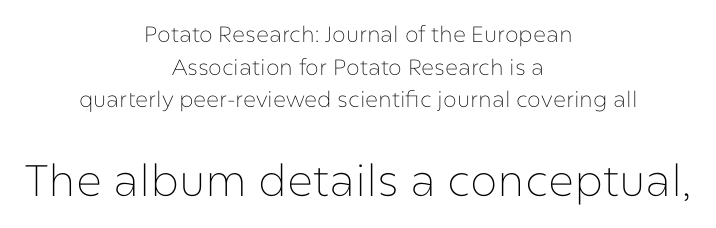
Q: Is the text bold? A: No.
Q: Is the text italic (slanted)? A: No, it is upright.
Q: Is the typeface a serif or a sans-serif typeface? A: Sans-serif.
Q: Is the text underlined? A: No.
Q: How is the paragraph aligned? A: Centered.
Q: Is the spacing between letters normal or unusually wide? A: Normal.
Q: Is the spacing between lines tight, normal or loose? A: Normal.
Q: Which block of text is set in a larger size, the first (top) or the second (bottom)? A: The second (bottom) one.
Q: Width (condensed, normal, or wide)? A: Normal.
Q: Stroke contrast? A: Low.
Q: x-height? A: Medium.
Q: Monospaced? A: No.
